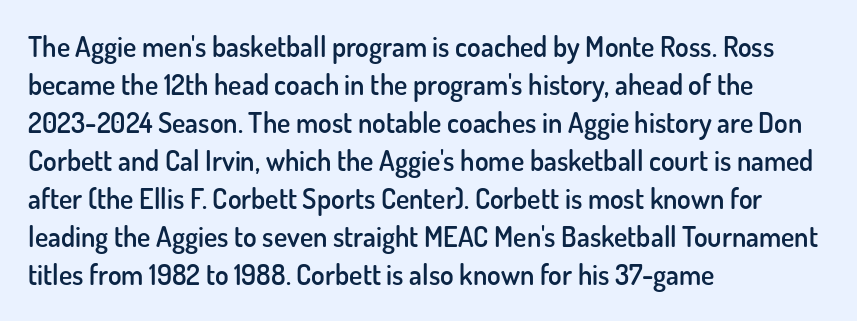
{"serif": "no", "italic": "no", "bold": "semi", "weight": "semibold", "width": "normal", "stroke_contrast": "low", "x_height": "small", "monospaced": "no", "underline": "no", "align": "left", "line_spacing": "normal", "line_spacing_ratio": 1.36, "letter_spacing": "normal", "letter_spacing_em": 0.0, "glyph_px": 28}
